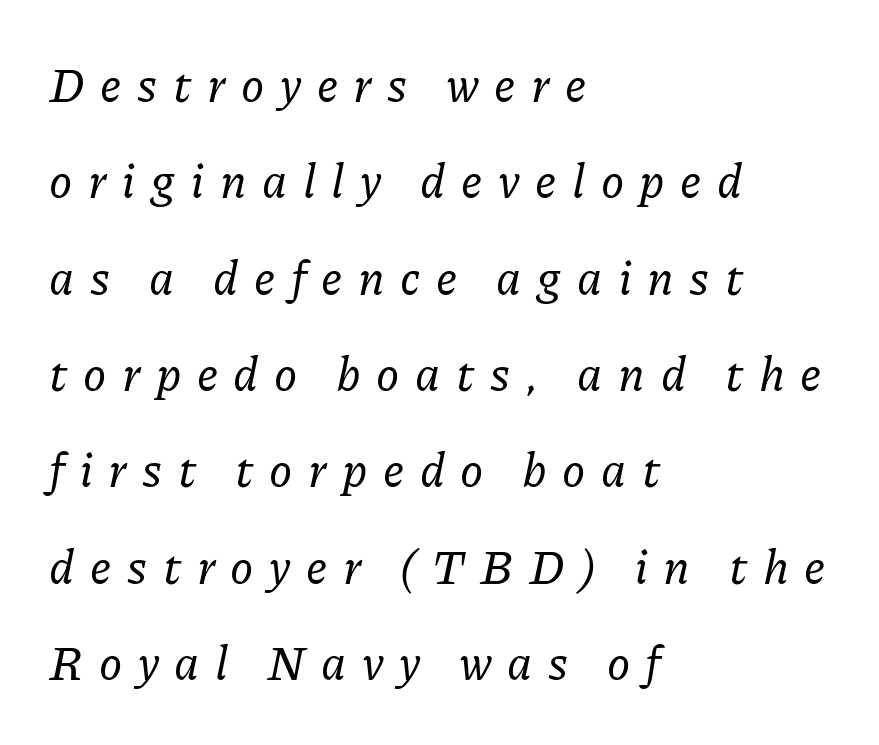
Q: Is the text italic (slanted)? A: Yes, it leans right by about 11 degrees.
Q: Is the typeface a serif or a sans-serif typeface? A: Serif.
Q: Is the text underlined? A: No.
Q: How is the paragraph aligned? A: Left-aligned.
Q: Is the spacing between letters normal or unusually wide? A: Unusually wide.
Q: Is the spacing between lines tight, normal or loose? A: Loose.
Q: Width (condensed, normal, or wide)? A: Normal.
Q: Stroke contrast? A: Low.
Q: x-height? A: Medium.
Q: Monospaced? A: No.
